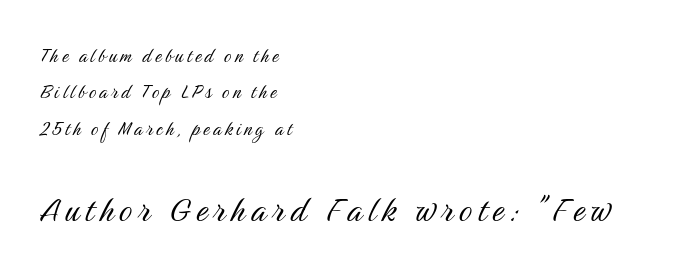
{"serif": "no", "bold": "no", "weight": "light", "width": "condensed", "stroke_contrast": "medium", "x_height": "medium", "monospaced": "no", "underline": "no", "align": "left", "line_spacing": "normal", "line_spacing_ratio": 1.58, "larger_block": "second", "size_ratio": 1.78, "glyph_px": 41}
